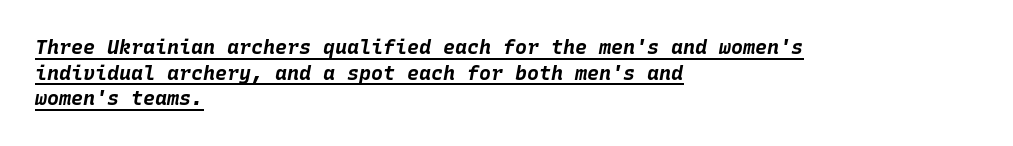
Regular leading. Emphasis-style slanted type is in use. Glyph-to-glyph distance matches everyday printed text. You can see a thin bar hugging the bottom of the glyphs.
